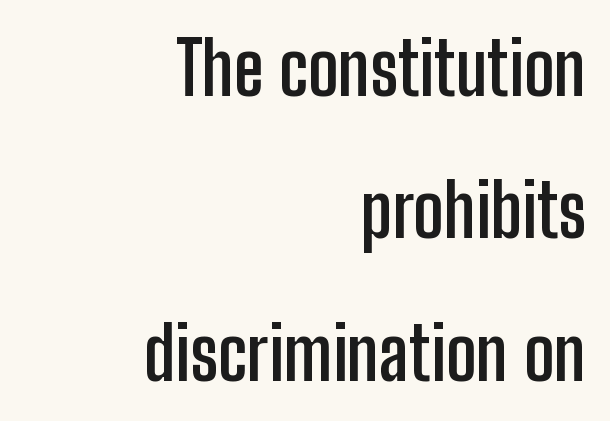
The image shows 73 px semibold, condensed sans-serif type, upright; set right-aligned, loose line spacing (1.95x), normal letter spacing, not underlined; low stroke contrast and a medium x-height.
